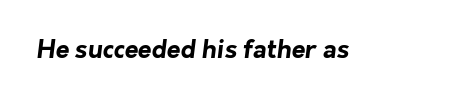
The image shows 25 px bold type; set normal letter spacing, not underlined.
